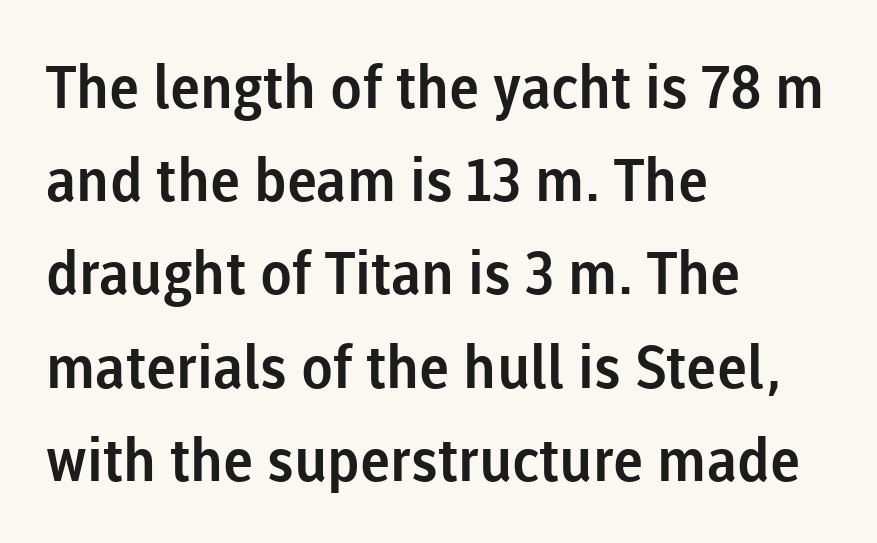
Q: Is the text italic (slanted)? A: No, it is upright.
Q: Is the typeface a serif or a sans-serif typeface? A: Sans-serif.
Q: Is the text underlined? A: No.
Q: How is the paragraph aligned? A: Left-aligned.
Q: Is the spacing between letters normal or unusually wide? A: Normal.
Q: Is the spacing between lines tight, normal or loose? A: Normal.
Q: Width (condensed, normal, or wide)? A: Normal.
Q: Stroke contrast? A: Low.
Q: x-height? A: Medium.
Q: Monospaced? A: No.
